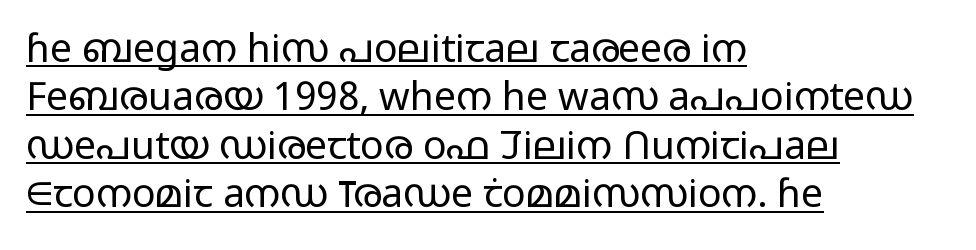
Q: Is the text bold? A: No.
Q: Is the text italic (slanted)? A: No, it is upright.
Q: Is the typeface a serif or a sans-serif typeface? A: Sans-serif.
Q: Is the text underlined? A: Yes.
Q: How is the paragraph aligned? A: Left-aligned.
Q: Is the spacing between letters normal or unusually wide? A: Normal.
Q: Width (condensed, normal, or wide)? A: Wide.
Q: Stroke contrast? A: Low.
Q: x-height? A: Medium.
Q: Monospaced? A: No.
